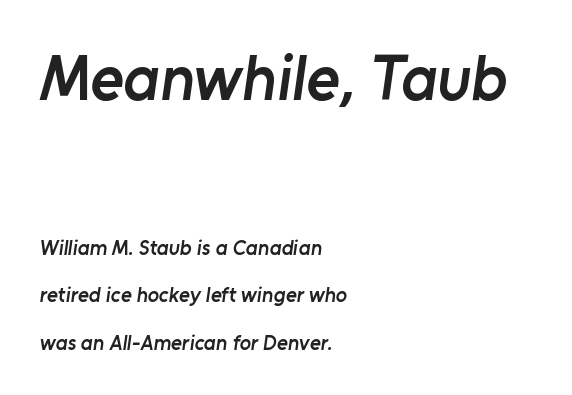
Q: Is the text bold? A: Semi-bold.
Q: Is the typeface a serif or a sans-serif typeface? A: Sans-serif.
Q: Is the text underlined? A: No.
Q: How is the paragraph aligned? A: Left-aligned.
Q: Is the spacing between letters normal or unusually wide? A: Normal.
Q: Is the spacing between lines tight, normal or loose? A: Loose.
Q: Which block of text is set in a larger size, the first (top) or the second (bottom)? A: The first (top) one.
Q: Width (condensed, normal, or wide)? A: Normal.
Q: Stroke contrast? A: Low.
Q: x-height? A: Medium.
Q: Monospaced? A: No.
